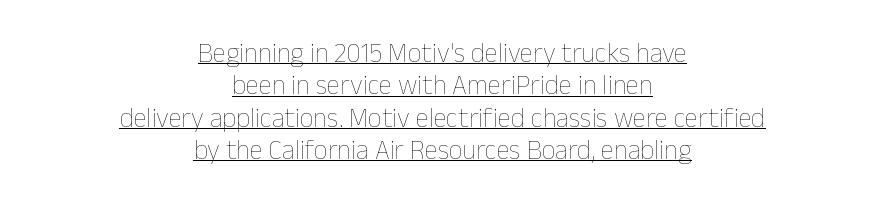
The image shows 27 px text type, upright; set centered, line spacing 1.2x, normal letter spacing, underlined.
